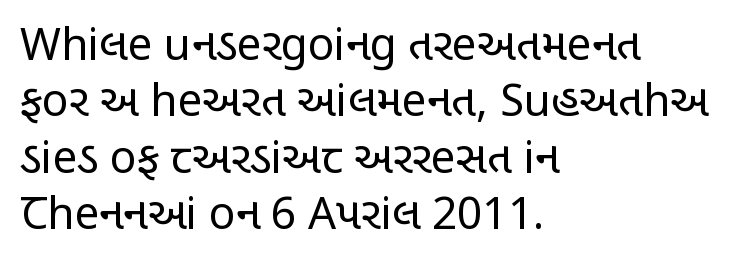
{"serif": "no", "italic": "no", "bold": "no", "weight": "regular", "width": "condensed", "stroke_contrast": "low", "x_height": "large", "monospaced": "no", "underline": "no", "align": "left", "line_spacing": "normal", "line_spacing_ratio": 1.28, "letter_spacing": "normal", "letter_spacing_em": 0.0, "glyph_px": 44}
